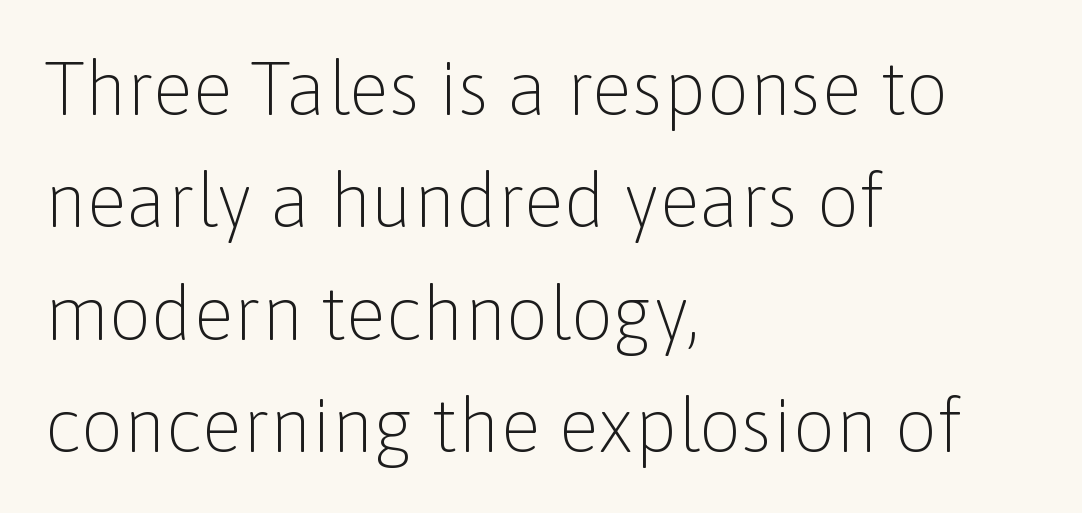
{"serif": "no", "italic": "no", "bold": "no", "weight": "light", "width": "normal", "stroke_contrast": "low", "x_height": "medium", "monospaced": "no", "underline": "no", "align": "left", "line_spacing": "normal", "line_spacing_ratio": 1.5, "letter_spacing": "normal", "letter_spacing_em": 0.0, "glyph_px": 75}
